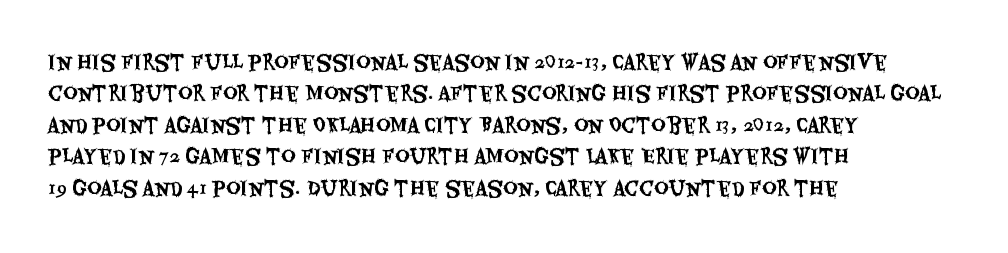
The image shows 20 px text type, upright; set left-aligned, normal line spacing (1.57x), normal letter spacing, not underlined.
